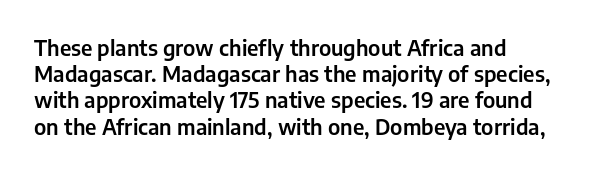
Q: Is the text italic (slanted)? A: No, it is upright.
Q: Is the text underlined? A: No.
Q: How is the paragraph aligned? A: Left-aligned.
Q: Is the spacing between letters normal or unusually wide? A: Normal.
Q: Is the spacing between lines tight, normal or loose? A: Normal.
